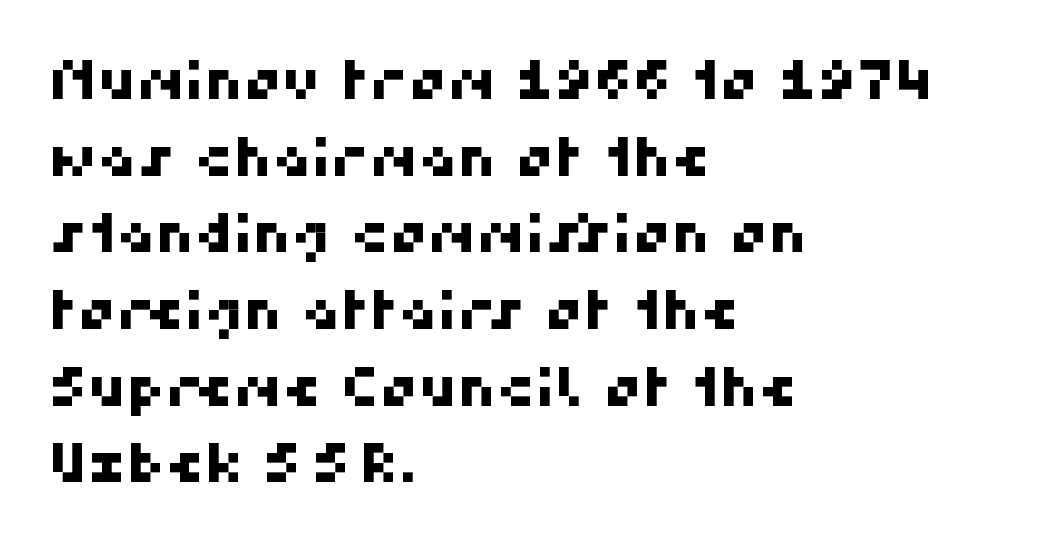
The image shows 54 px sans-serif type; set left-aligned, normal line spacing (1.42x), normal letter spacing, not underlined; high stroke contrast and a medium x-height.
